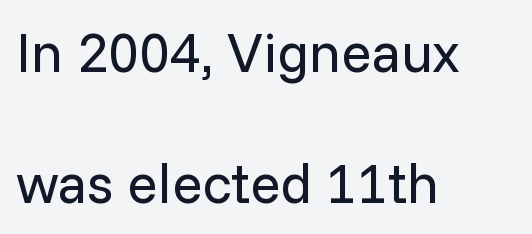
Q: Is the text bold? A: No.
Q: Is the text italic (slanted)? A: No, it is upright.
Q: Is the typeface a serif or a sans-serif typeface? A: Sans-serif.
Q: Is the text underlined? A: No.
Q: How is the paragraph aligned? A: Left-aligned.
Q: Is the spacing between letters normal or unusually wide? A: Normal.
Q: Is the spacing between lines tight, normal or loose? A: Loose.
Q: Width (condensed, normal, or wide)? A: Normal.
Q: Stroke contrast? A: Low.
Q: x-height? A: Medium.
Q: Monospaced? A: No.
